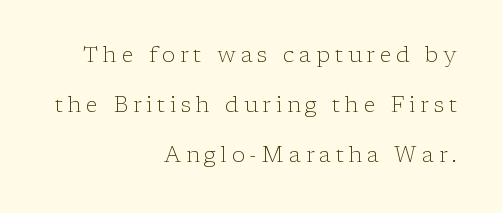
Weight: in the light-to-regular range. Does extra space separate the letters? Yes, quite a lot of it. The strip under each line holds only bare page. Designer's note — italics off, roman on.
